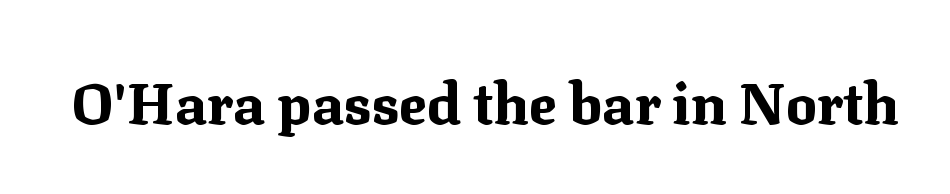
This sample uses a serif face. Note the varied advance widths — an 'i' is clearly narrower than an 'm'. Does the weight exceed regular? Yes, all the way to bold. Is there any slant? The stems are plumb. The line texture is even and compact thanks to regular tracking.
